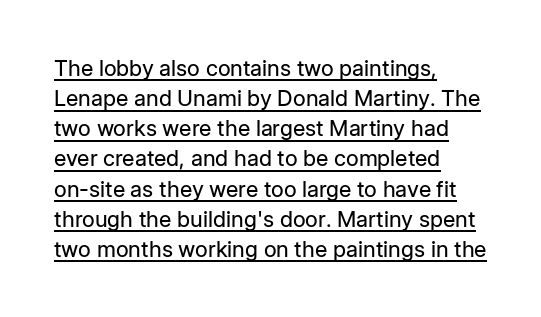
The image shows 22 px text type, upright; set left-aligned, normal line spacing (1.37x), normal letter spacing, underlined.
